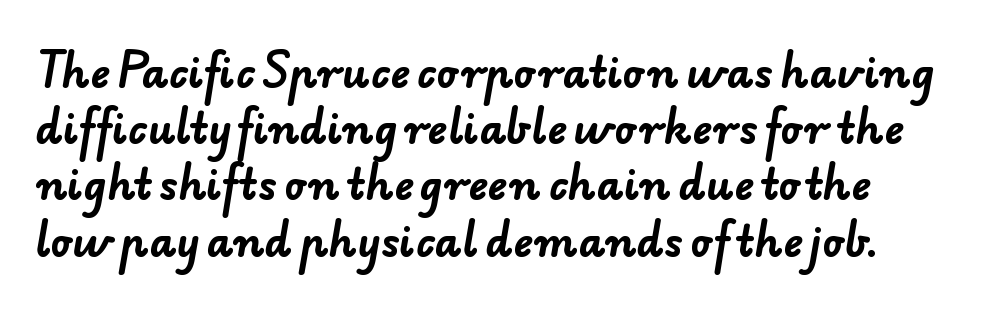
Q: Is the text bold? A: Yes.
Q: Is the typeface a serif or a sans-serif typeface? A: Sans-serif.
Q: Is the text underlined? A: No.
Q: Is the spacing between letters normal or unusually wide? A: Normal.
Q: Is the spacing between lines tight, normal or loose? A: Normal.
Q: Width (condensed, normal, or wide)? A: Normal.
Q: Stroke contrast? A: Low.
Q: x-height? A: Small.
Q: Monospaced? A: No.
